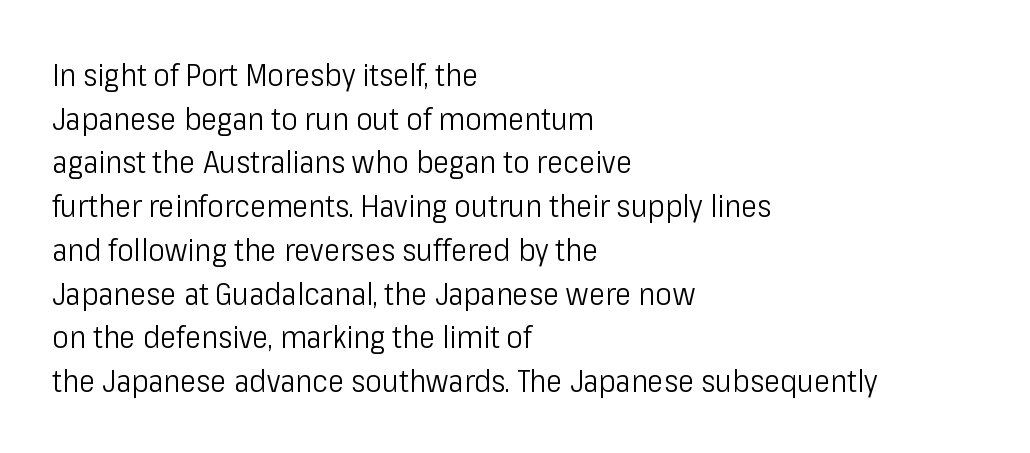
{"serif": "no", "italic": "no", "bold": "no", "weight": "light", "width": "condensed", "stroke_contrast": "low", "x_height": "medium", "monospaced": "no", "underline": "no", "align": "left", "line_spacing": "normal", "line_spacing_ratio": 1.41, "letter_spacing": "normal", "letter_spacing_em": 0.0, "glyph_px": 31}
